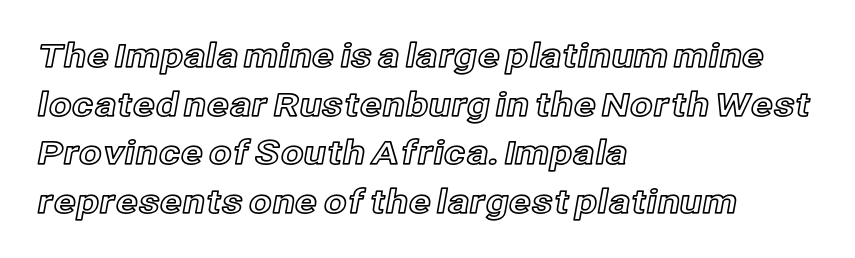
Default kerning and tracking; the words read as compact shapes. The string is rendered with underlining switched off. Compared with typical paragraphs, the rows here are spaced about the same.
